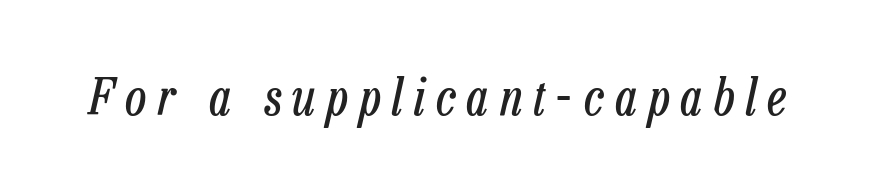
Look at the tracking — it's clearly loosened, letters drifting apart. The strip under each line holds only bare page. A typesetter would mark this as italic. Summary of weight: not heavy and not bold. Character widths vary here, with narrow letters taking less room than wide ones.
